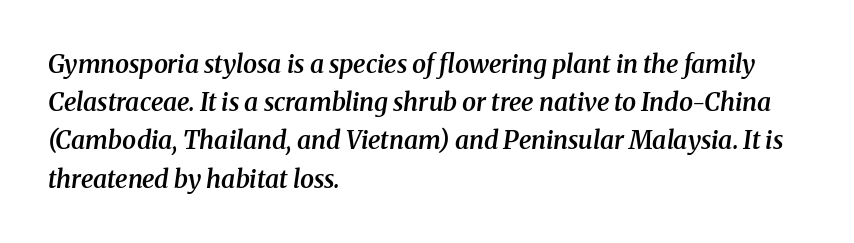
{"italic": "yes", "lean": "right", "slant_degrees": 8, "bold": "semi", "underline": "no", "align": "left", "line_spacing": "normal", "line_spacing_ratio": 1.53, "letter_spacing": "normal", "letter_spacing_em": 0.0, "glyph_px": 25}
